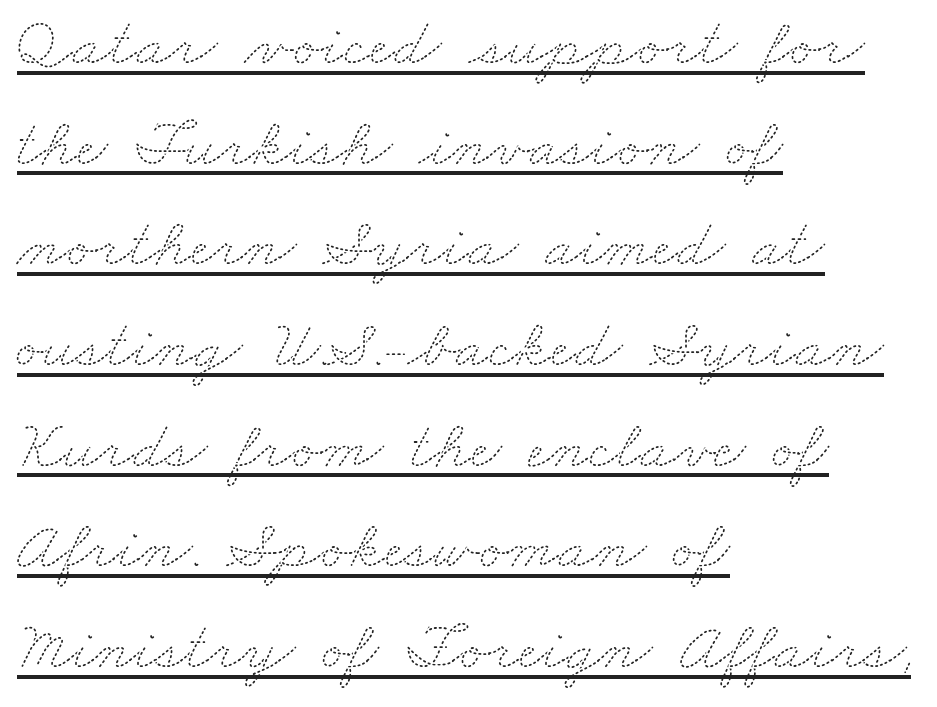
Q: Is the text bold? A: No.
Q: Is the text underlined? A: Yes.
Q: How is the paragraph aligned? A: Left-aligned.
Q: Is the spacing between letters normal or unusually wide? A: Normal.
Q: Is the spacing between lines tight, normal or loose? A: Normal.
Q: Width (condensed, normal, or wide)? A: Wide.
Q: Stroke contrast? A: Medium.
Q: x-height? A: Small.
Q: Monospaced? A: No.
